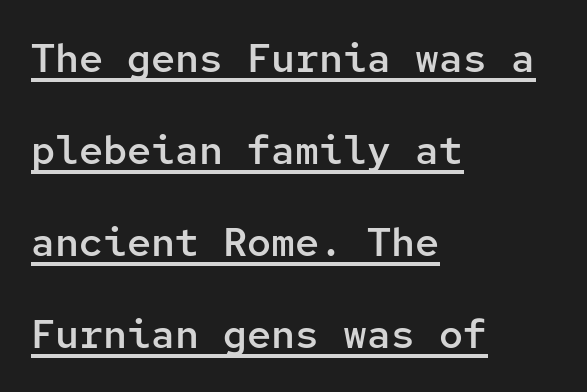
The image shows 40 px semibold sans-serif type, upright, monospaced; set left-aligned, loose line spacing (2.3x), normal letter spacing, underlined; low stroke contrast and a medium x-height.
